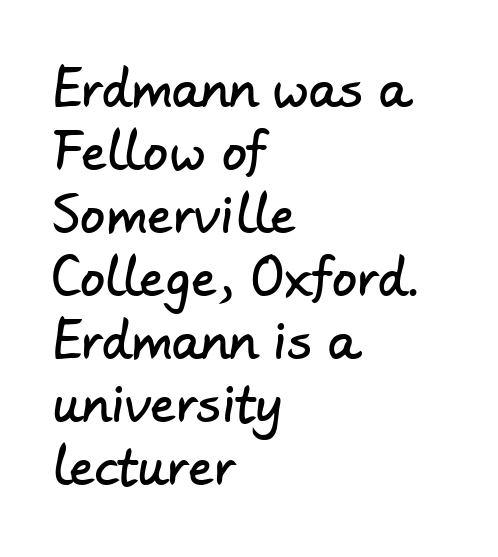
The image shows 50 px sans-serif type; set left-aligned, normal line spacing (1.26x), normal letter spacing, not underlined; low stroke contrast and a small x-height.
